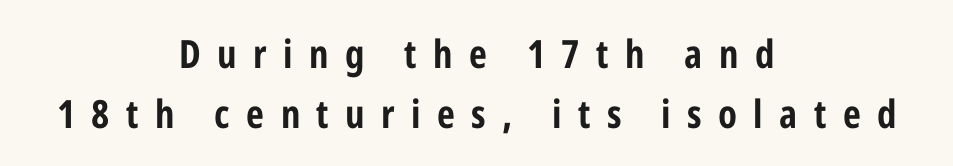
Q: Is the text italic (slanted)? A: No, it is upright.
Q: Is the typeface a serif or a sans-serif typeface? A: Sans-serif.
Q: Is the text underlined? A: No.
Q: How is the paragraph aligned? A: Centered.
Q: Is the spacing between letters normal or unusually wide? A: Unusually wide.
Q: Is the spacing between lines tight, normal or loose? A: Normal.
Q: Width (condensed, normal, or wide)? A: Condensed.
Q: Stroke contrast? A: Low.
Q: x-height? A: Medium.
Q: Monospaced? A: No.
